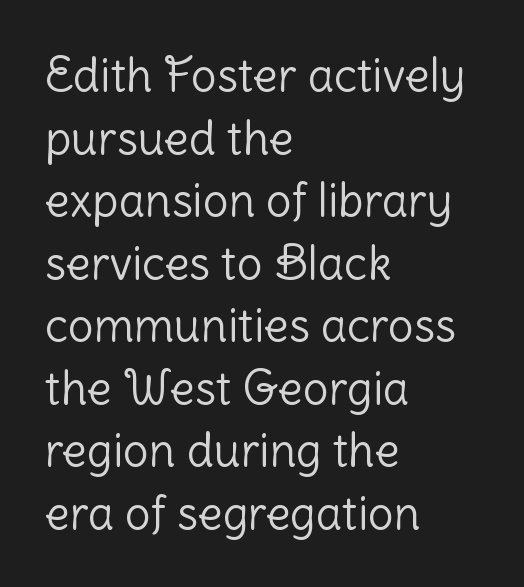
Q: Is the text bold? A: No.
Q: Is the text italic (slanted)? A: No, it is upright.
Q: Is the typeface a serif or a sans-serif typeface? A: Sans-serif.
Q: Is the text underlined? A: No.
Q: How is the paragraph aligned? A: Left-aligned.
Q: Is the spacing between letters normal or unusually wide? A: Normal.
Q: Is the spacing between lines tight, normal or loose? A: Normal.
Q: Width (condensed, normal, or wide)? A: Normal.
Q: Stroke contrast? A: Low.
Q: x-height? A: Medium.
Q: Monospaced? A: No.
